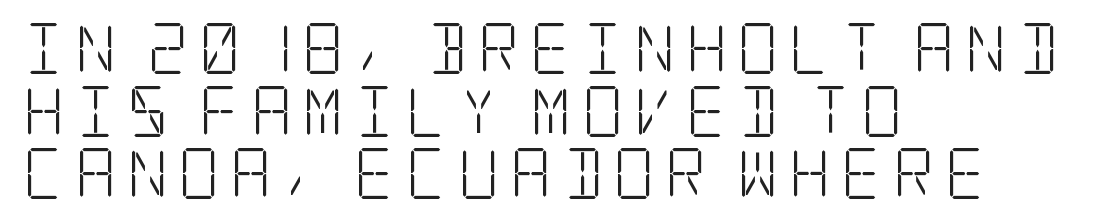
Q: Is the text bold? A: No.
Q: Is the text italic (slanted)? A: No, it is upright.
Q: Is the typeface a serif or a sans-serif typeface? A: Serif.
Q: Is the text underlined? A: No.
Q: How is the paragraph aligned? A: Left-aligned.
Q: Is the spacing between letters normal or unusually wide? A: Unusually wide.
Q: Width (condensed, normal, or wide)? A: Condensed.
Q: Stroke contrast? A: Low.
Q: x-height? A: Large.
